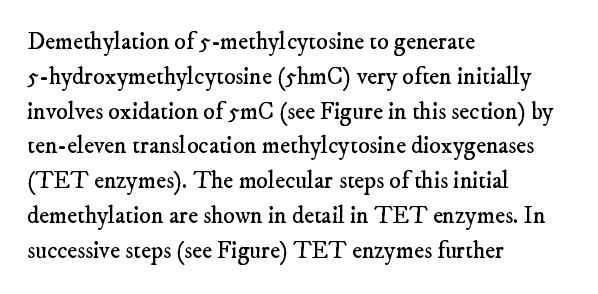
The rendering uses a moderate line-height, typical for paragraphs. These lines stack with their left ends in a neat column. Letter spacing: default. The cut favours lightness, reaching ordinary text weight at its darkest. Letters rest on an invisible, unmarked baseline.
